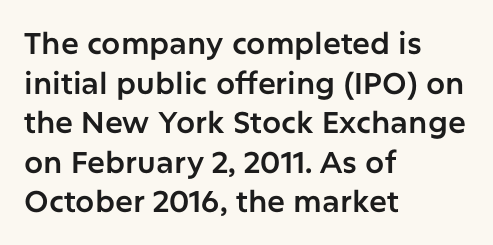
The face used here is proportionally spaced, like ordinary book or web type. A typesetter would mark this as roman, not italic. Grotesque or geometric, the face here clearly has no serifs. Inter-character spacing is left at the font's built-in metrics.
